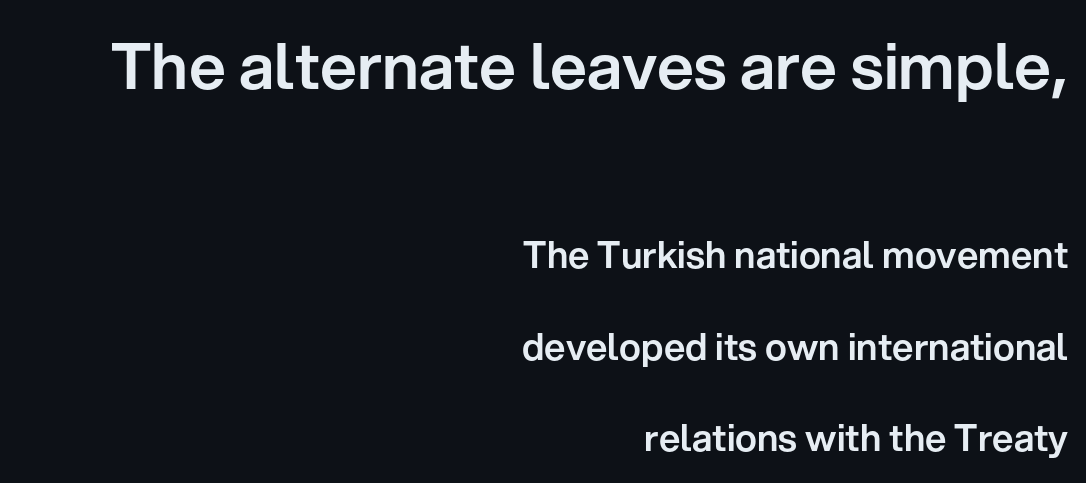
{"serif": "no", "italic": "no", "width": "normal", "stroke_contrast": "low", "x_height": "medium", "monospaced": "no", "underline": "no", "align": "right", "line_spacing": "loose", "line_spacing_ratio": 2.47, "letter_spacing": "normal", "letter_spacing_em": 0.0, "larger_block": "first", "size_ratio": 1.73, "glyph_px": 64}
